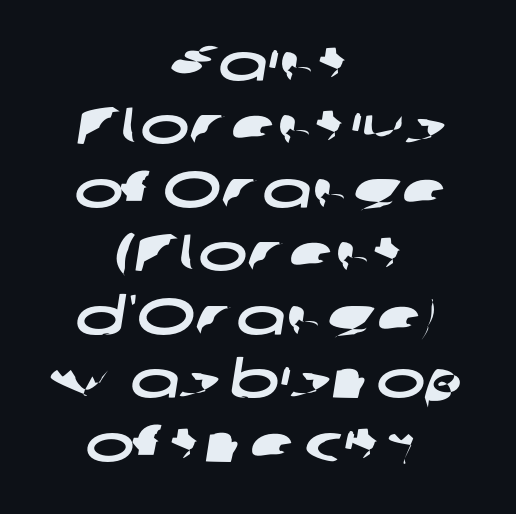
The image shows 52 px wide sans-serif type; set centered, line spacing 1.22x, normal letter spacing, not underlined; low stroke contrast and a medium x-height.
